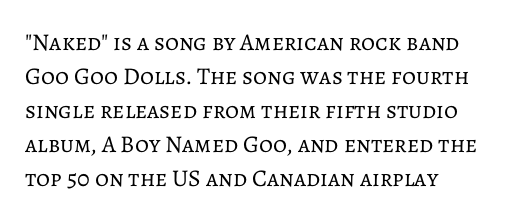
Just letters on the line, the space beneath them empty. The lines sit at an ordinary, default distance from one another. Reading down the block, your eye returns to a fixed left position each line. Think standard paragraph weight, or any step lighter than that.
